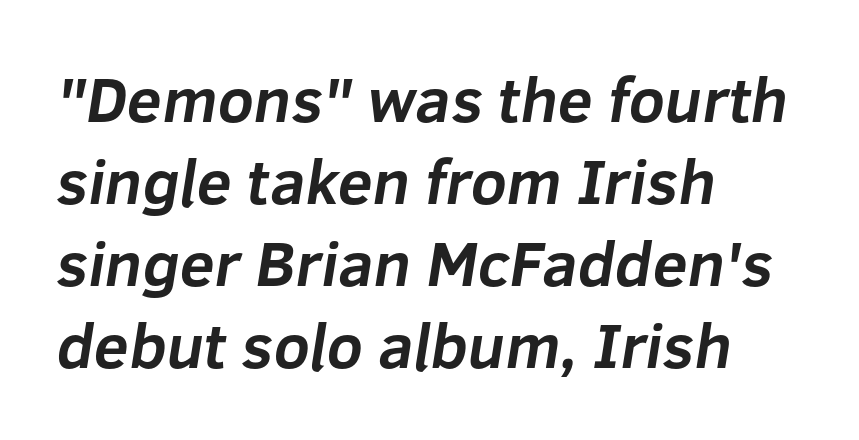
Q: Is the text bold? A: Yes.
Q: Is the typeface a serif or a sans-serif typeface? A: Sans-serif.
Q: Is the text underlined? A: No.
Q: How is the paragraph aligned? A: Left-aligned.
Q: Is the spacing between letters normal or unusually wide? A: Normal.
Q: Is the spacing between lines tight, normal or loose? A: Normal.
Q: Width (condensed, normal, or wide)? A: Normal.
Q: Stroke contrast? A: Low.
Q: x-height? A: Medium.
Q: Monospaced? A: No.
